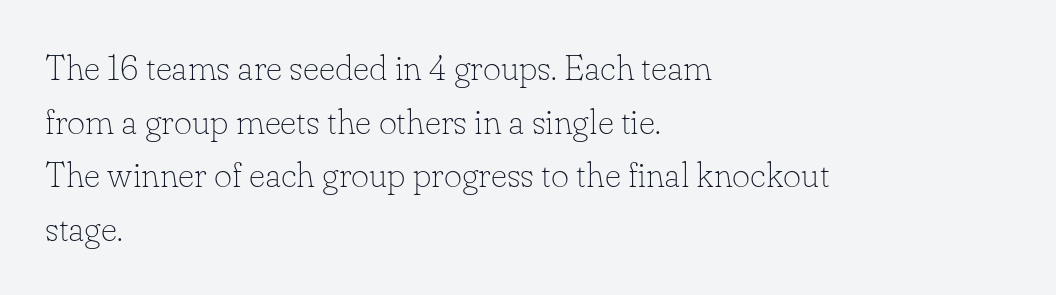
Q: Is the text bold? A: No.
Q: Is the text italic (slanted)? A: No, it is upright.
Q: Is the typeface a serif or a sans-serif typeface? A: Serif.
Q: Is the text underlined? A: No.
Q: How is the paragraph aligned? A: Left-aligned.
Q: Is the spacing between letters normal or unusually wide? A: Normal.
Q: Is the spacing between lines tight, normal or loose? A: Normal.
Q: Width (condensed, normal, or wide)? A: Normal.
Q: Stroke contrast? A: Low.
Q: x-height? A: Small.
Q: Monospaced? A: No.
